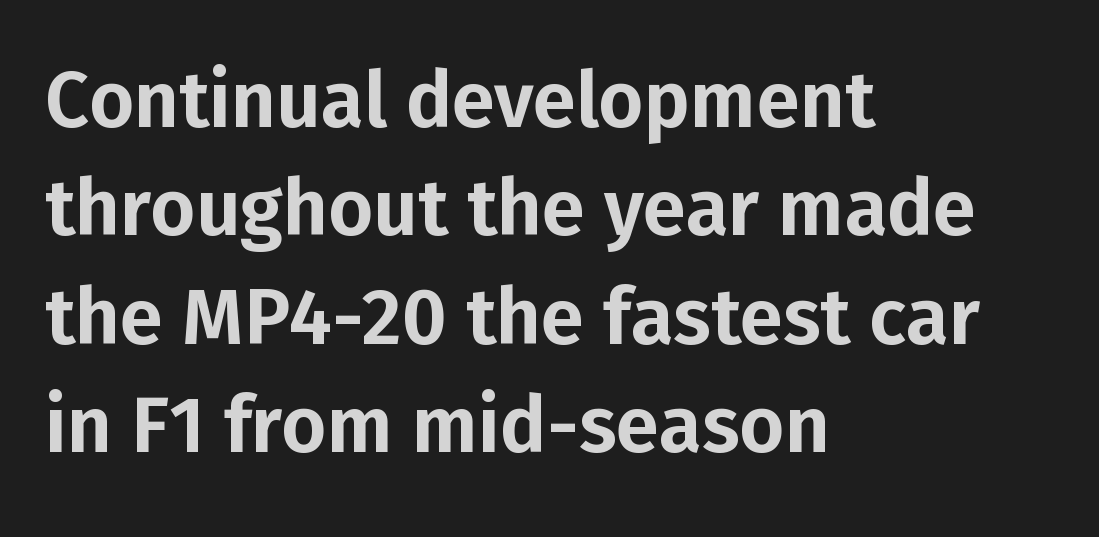
{"serif": "no", "italic": "no", "width": "normal", "stroke_contrast": "low", "x_height": "medium", "monospaced": "no", "underline": "no", "align": "left", "line_spacing": "normal", "line_spacing_ratio": 1.39, "letter_spacing": "normal", "letter_spacing_em": 0.0, "glyph_px": 78}
